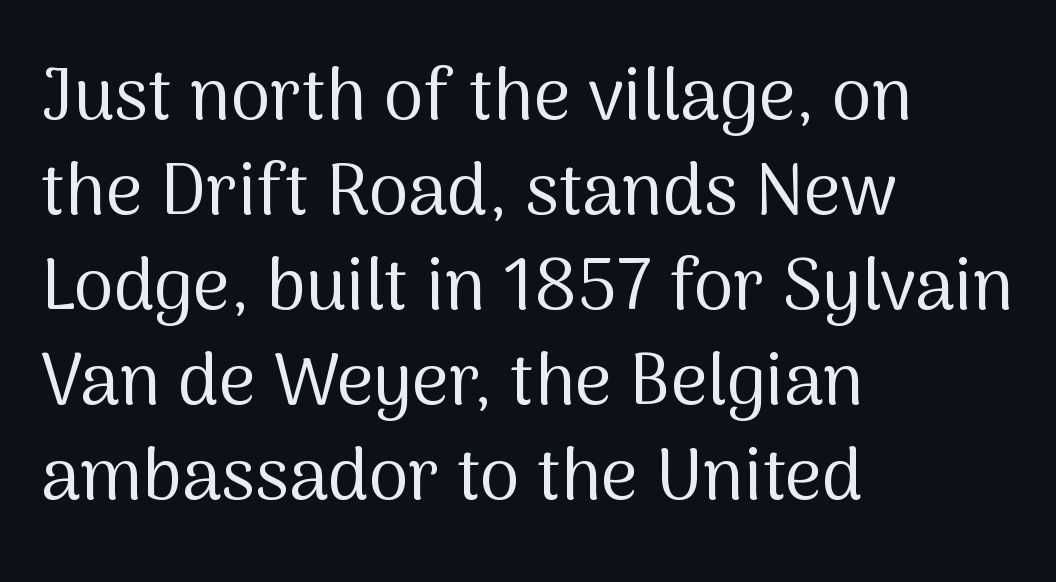
The image shows 72 px regular-weight sans-serif type, upright; set left-aligned, normal line spacing (1.32x), normal letter spacing, not underlined; medium stroke contrast and a medium x-height.
